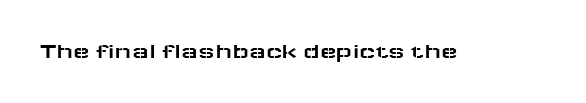
Q: Is the text italic (slanted)? A: No, it is upright.
Q: Is the text underlined? A: No.
Q: Is the spacing between letters normal or unusually wide? A: Normal.
